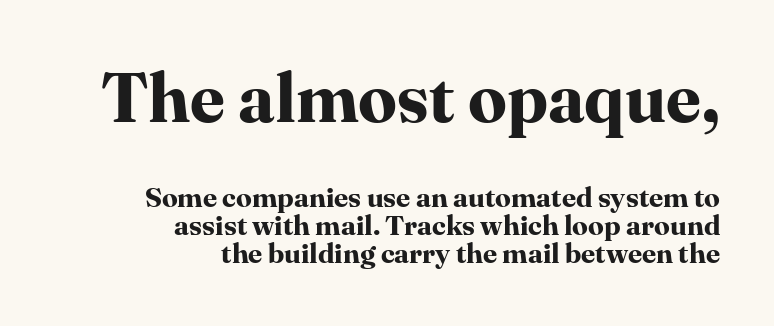
{"serif": "yes", "italic": "no", "bold": "yes", "weight": "bold", "width": "normal", "stroke_contrast": "high", "x_height": "medium", "monospaced": "no", "underline": "no", "align": "right", "line_spacing": "tight", "line_spacing_ratio": 1.01, "letter_spacing": "normal", "letter_spacing_em": 0.0, "larger_block": "first", "size_ratio": 2.46, "glyph_px": 69}
